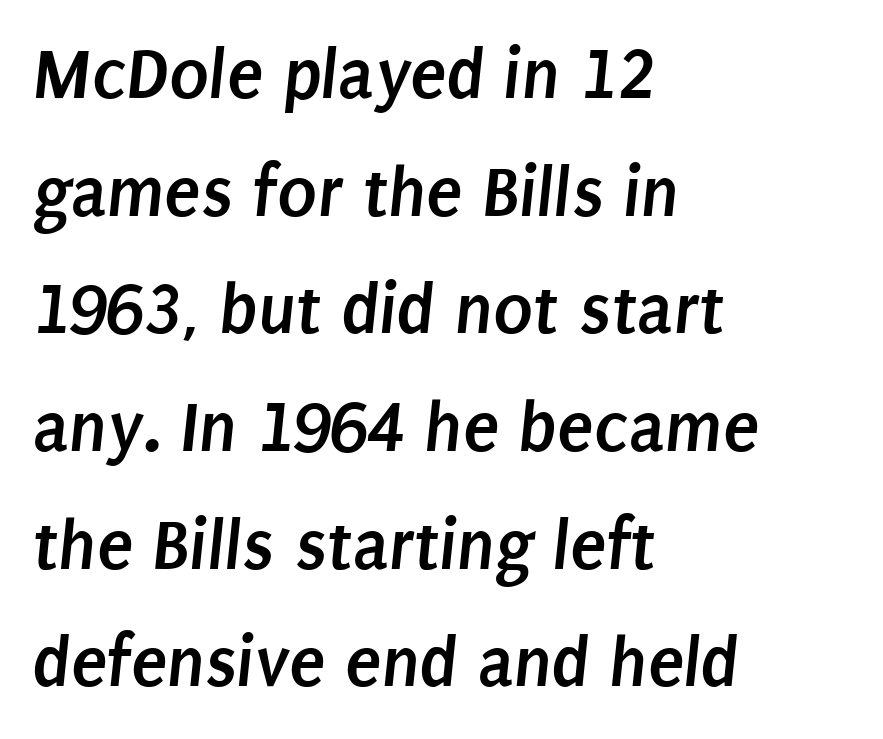
This rendering features lettering with no underline. Spacing verdict: proportional, widths tailored to each character. Line beginnings align vertically; line endings do not. One glance says typical: line gaps are just what's usual. The characters look thick and weighty, a clear bold.
